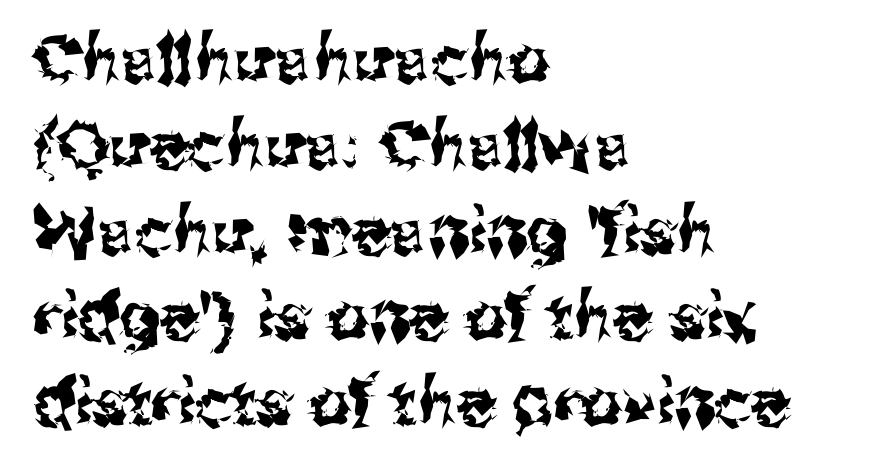
The image shows 65 px sans-serif type, upright; set left-aligned, normal line spacing (1.32x), normal letter spacing, not underlined; medium stroke contrast and a medium x-height.
